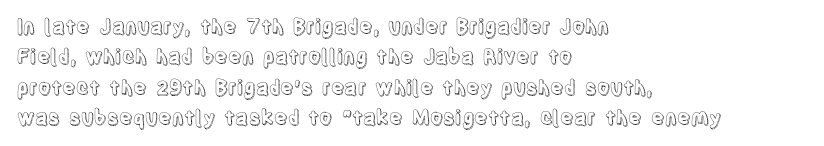
The image shows 20 px text type, upright; set left-aligned, normal line spacing (1.52x), normal letter spacing, not underlined.
